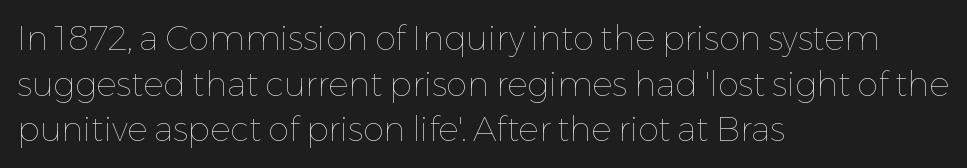
{"italic": "no", "bold": "no", "weight": "thin", "width": "normal", "stroke_contrast": "low", "x_height": "medium", "monospaced": "no", "underline": "no", "align": "left", "line_spacing": "normal", "line_spacing_ratio": 1.34, "letter_spacing": "normal", "letter_spacing_em": 0.0, "glyph_px": 34}
